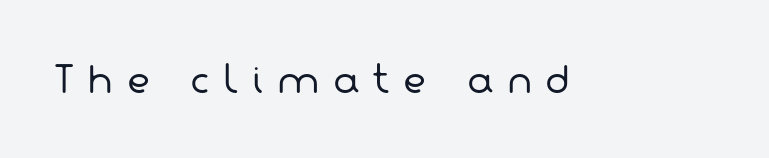
Q: Is the text bold? A: No.
Q: Is the typeface a serif or a sans-serif typeface? A: Sans-serif.
Q: Is the text underlined? A: No.
Q: Is the spacing between letters normal or unusually wide? A: Unusually wide.
Q: Width (condensed, normal, or wide)? A: Normal.
Q: Stroke contrast? A: Low.
Q: x-height? A: Medium.
Q: Monospaced? A: No.
